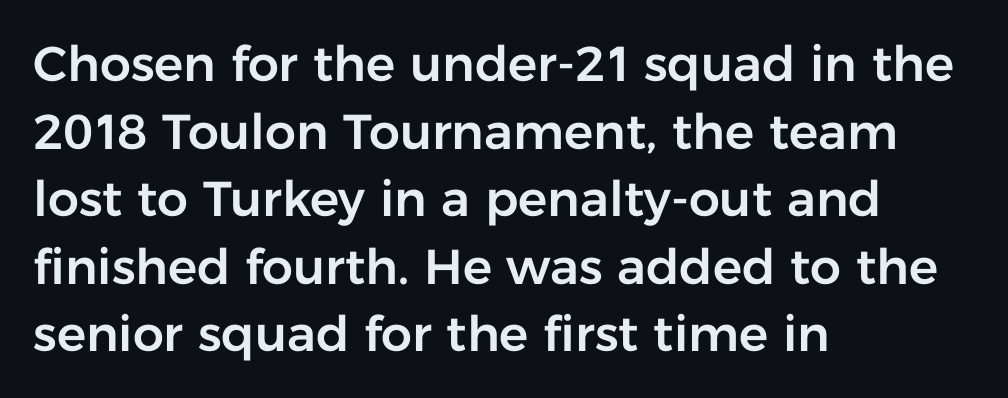
The letters advance in unequal steps, a hallmark of proportional type. Here the glyphs are tracked normally, forming tight word shapes. Anything drawn beneath the words? Only blank space. The rows are spaced the way most documents space them.
